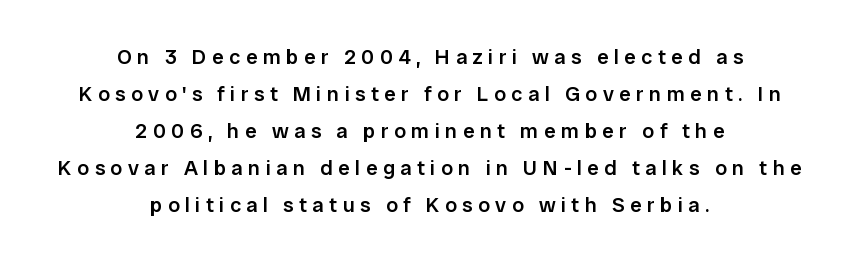
The image shows 21 px text type, upright; set centered, line spacing 1.76x, unusually wide letter spacing (+0.26 em), not underlined.
